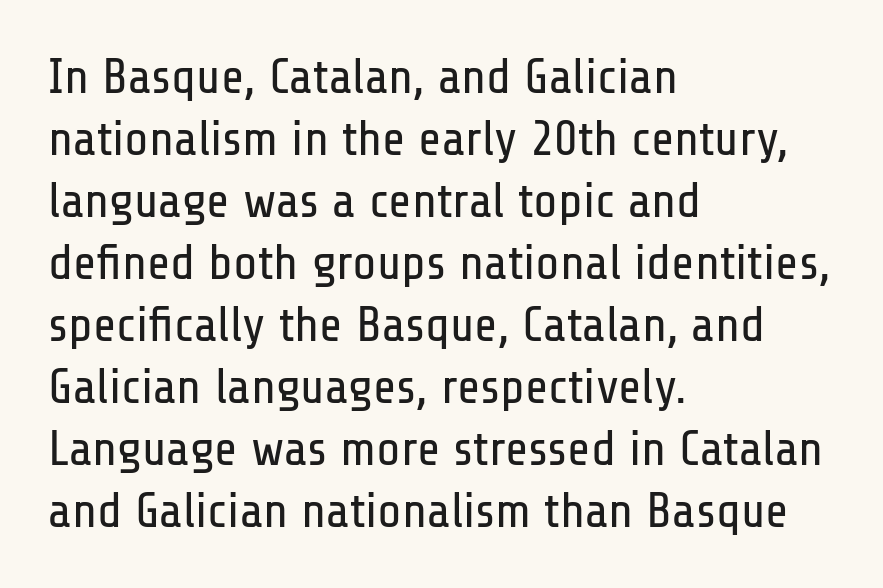
The image shows 50 px regular-weight, condensed sans-serif type, upright; set left-aligned, line spacing 1.24x, normal letter spacing, not underlined; low stroke contrast and a medium x-height.
